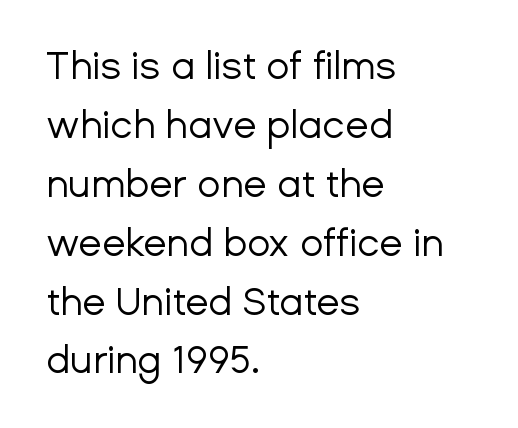
The weight would be labelled regular, book, light, or lighter still. These lines sit exactly where default settings would place them. Characters remain perfectly vertical along every line. The type is set solid horizontally, with unmodified tracking. The typesetter chose a ragged-right arrangement here. Is this a sans? Yes — the strokes have no serifs.
